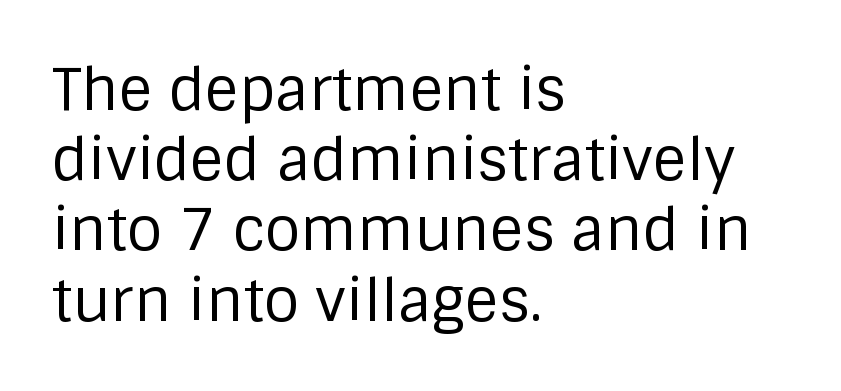
Q: Is the text bold? A: No.
Q: Is the text italic (slanted)? A: No, it is upright.
Q: Is the typeface a serif or a sans-serif typeface? A: Sans-serif.
Q: Is the text underlined? A: No.
Q: How is the paragraph aligned? A: Left-aligned.
Q: Is the spacing between letters normal or unusually wide? A: Normal.
Q: Width (condensed, normal, or wide)? A: Normal.
Q: Stroke contrast? A: Low.
Q: x-height? A: Large.
Q: Monospaced? A: No.
